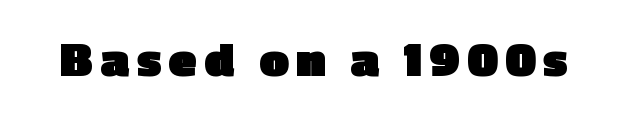
Q: Is the text bold? A: Yes.
Q: Is the text italic (slanted)? A: No, it is upright.
Q: Is the typeface a serif or a sans-serif typeface? A: Sans-serif.
Q: Is the text underlined? A: No.
Q: Width (condensed, normal, or wide)? A: Normal.
Q: x-height? A: Medium.
Q: Monospaced? A: No.
